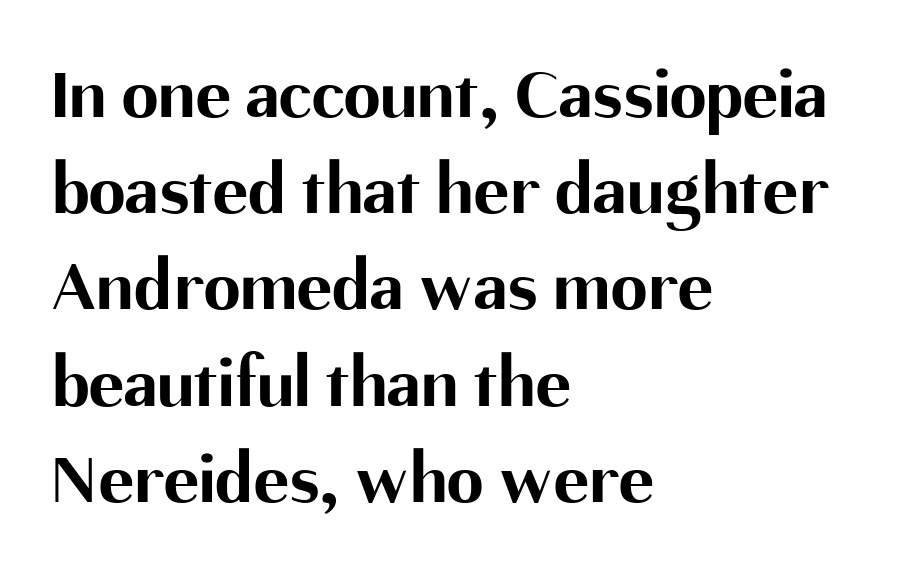
{"serif": "no", "italic": "no", "bold": "yes", "weight": "bold", "width": "normal", "stroke_contrast": "medium", "x_height": "medium", "monospaced": "no", "underline": "no", "align": "left", "line_spacing": "normal", "line_spacing_ratio": 1.3, "letter_spacing": "normal", "letter_spacing_em": 0.0, "glyph_px": 74}
